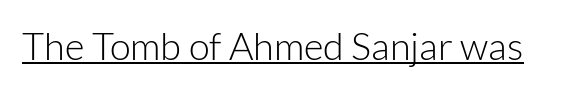
Rendered with straight, roman letterforms. Caption: face not bold, strokes unweighted. Somebody hit Ctrl+U on this one — the words are underlined. This sample uses plain, unmodified letter spacing. The face used here is proportionally spaced, like ordinary book or web type. The text was rendered using a sans face with plain stroke endings.
